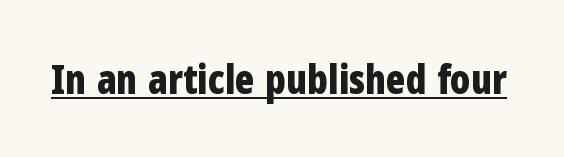
The image shows 40 px bold, condensed sans-serif type, upright; set normal letter spacing, underlined; low stroke contrast and a medium x-height.
